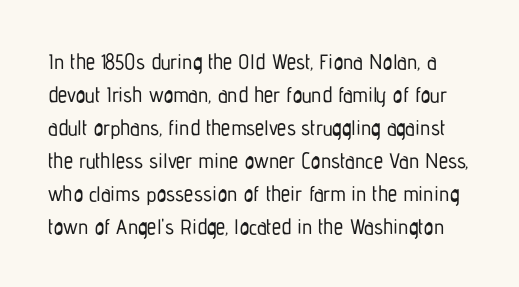
The image shows 21 px text type, upright; set normal line spacing (1.57x), normal letter spacing, not underlined.
